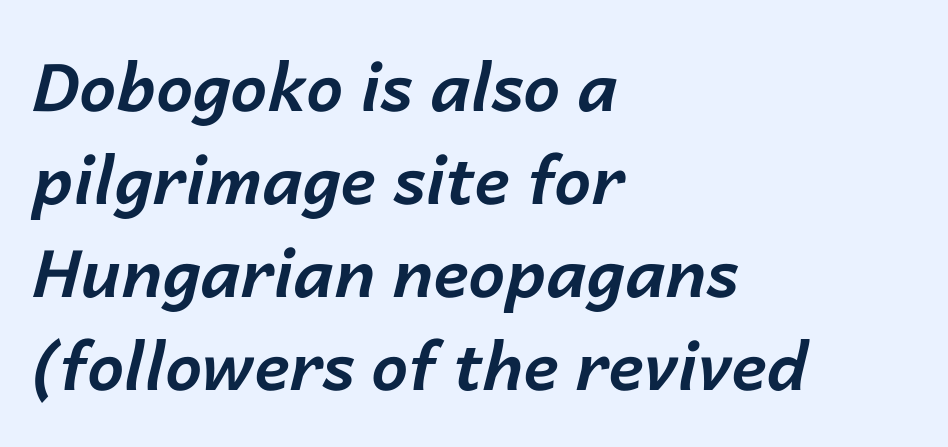
Q: Is the text bold? A: Yes.
Q: Is the text italic (slanted)? A: Yes, it leans right by about 14 degrees.
Q: Is the text underlined? A: No.
Q: How is the paragraph aligned? A: Left-aligned.
Q: Is the spacing between letters normal or unusually wide? A: Normal.
Q: Is the spacing between lines tight, normal or loose? A: Normal.
Q: Width (condensed, normal, or wide)? A: Normal.
Q: Stroke contrast? A: Low.
Q: x-height? A: Medium.
Q: Monospaced? A: No.
